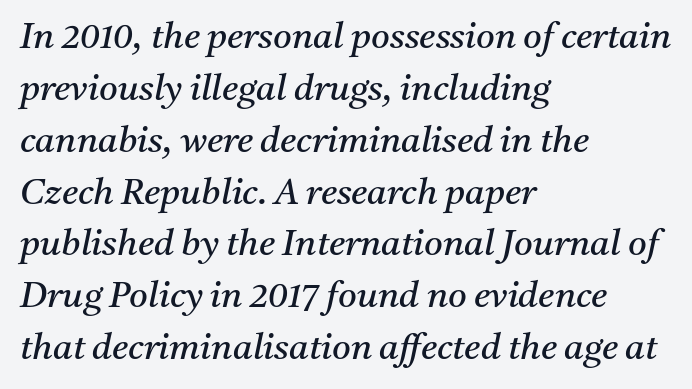
Q: Is the text bold? A: No.
Q: Is the text italic (slanted)? A: Yes, it leans right by about 11 degrees.
Q: Is the typeface a serif or a sans-serif typeface? A: Serif.
Q: Is the text underlined? A: No.
Q: How is the paragraph aligned? A: Left-aligned.
Q: Is the spacing between letters normal or unusually wide? A: Normal.
Q: Is the spacing between lines tight, normal or loose? A: Normal.
Q: Width (condensed, normal, or wide)? A: Normal.
Q: Stroke contrast? A: Medium.
Q: x-height? A: Medium.
Q: Monospaced? A: No.
